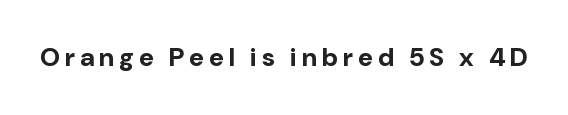
{"italic": "no", "bold": "yes", "underline": "no", "glyph_px": 26}
